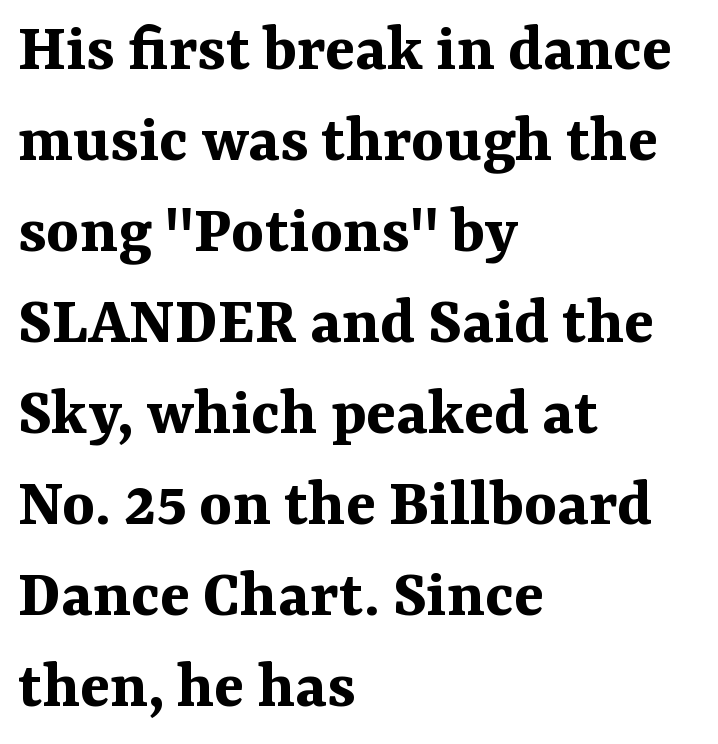
Each letter keeps its own natural width here, so spacing adapts to shape. There is no visible air inserted between adjacent glyphs. Stroke thickness is high; the sample reads as a true bold. Leading: standard. Notice how the passage keeps a crisp vertical edge on the left only. This is roman type, the default non-slanted kind.
